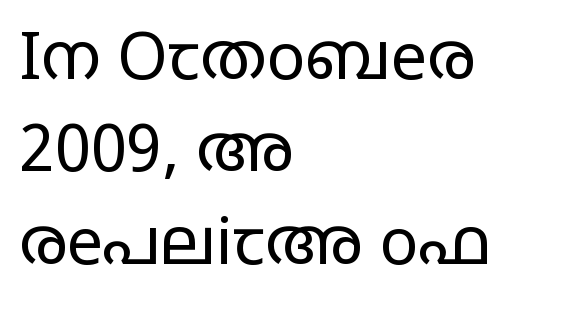
Typeset ragged right — the left edge is the straight one. Character widths vary here, with narrow letters taking less room than wide ones. Honestly, there is no underline to notice here at all. Italic? Not at all — the glyphs are vertical. The rows are spaced the way most documents space them.
